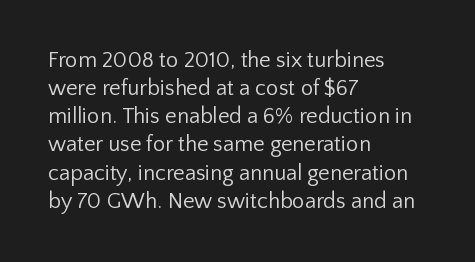
Q: Is the text bold? A: No.
Q: Is the text italic (slanted)? A: No, it is upright.
Q: Is the text underlined? A: No.
Q: How is the paragraph aligned? A: Left-aligned.
Q: Is the spacing between letters normal or unusually wide? A: Normal.
Q: Is the spacing between lines tight, normal or loose? A: Normal.
